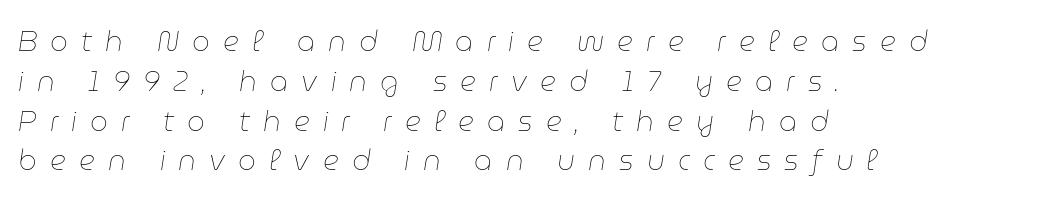
The image shows 28 px thin type, italic (leaning right); set left-aligned, normal line spacing (1.42x), unusually wide letter spacing (+0.47 em), not underlined; low stroke contrast and a medium x-height.
